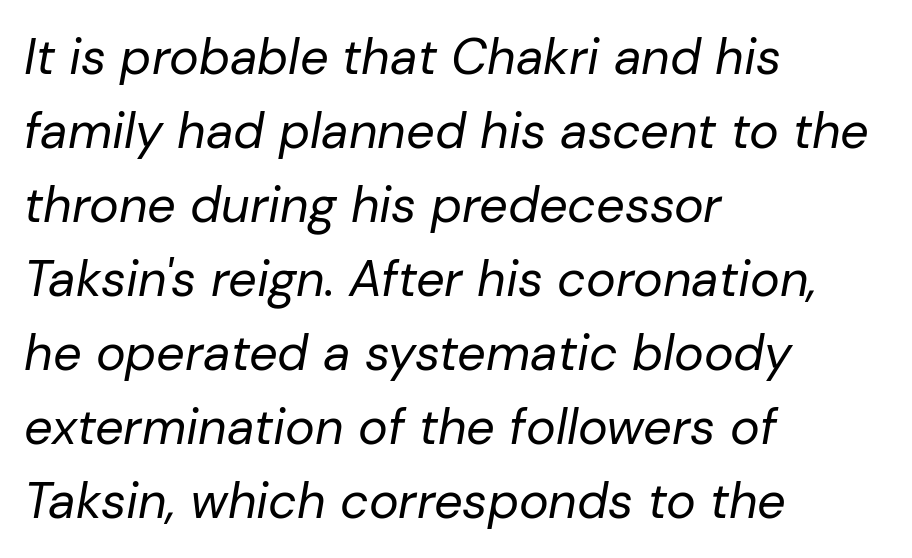
{"italic": "yes", "lean": "right", "slant_degrees": 10, "bold": "no", "weight": "regular", "width": "normal", "stroke_contrast": "low", "x_height": "medium", "monospaced": "no", "underline": "no", "align": "left", "line_spacing": "normal", "line_spacing_ratio": 1.48, "letter_spacing": "normal", "letter_spacing_em": 0.0, "glyph_px": 50}
